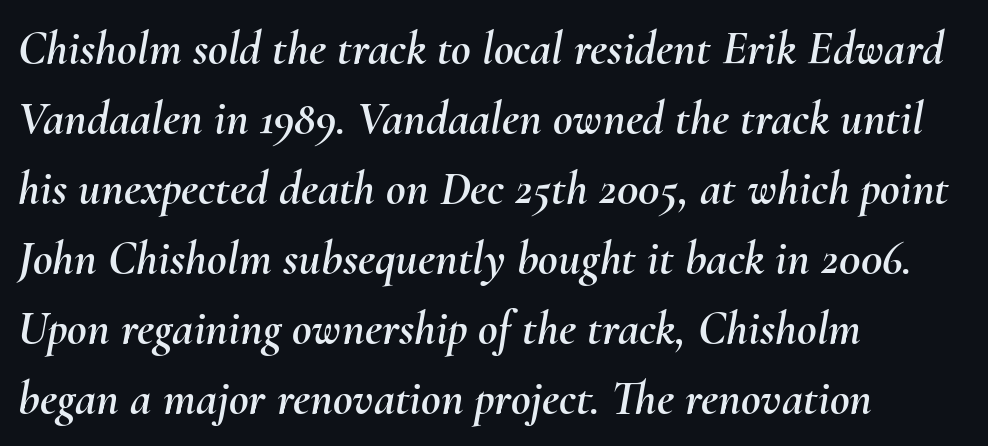
{"italic": "yes", "lean": "right", "slant_degrees": 10, "width": "normal", "stroke_contrast": "medium", "x_height": "small", "monospaced": "no", "underline": "no", "align": "left", "line_spacing": "normal", "line_spacing_ratio": 1.46, "letter_spacing": "normal", "letter_spacing_em": 0.0, "glyph_px": 48}
